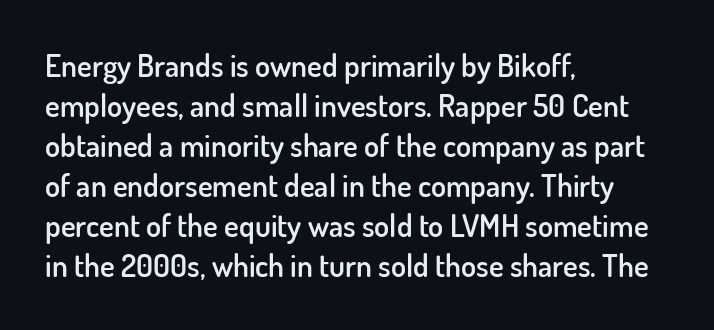
The characters display no serif detailing; their extremities are plain. In terms of weight, the rendering is demibold, just under bold. Style check: upright. Here the glyphs are tracked normally, forming tight word shapes.
